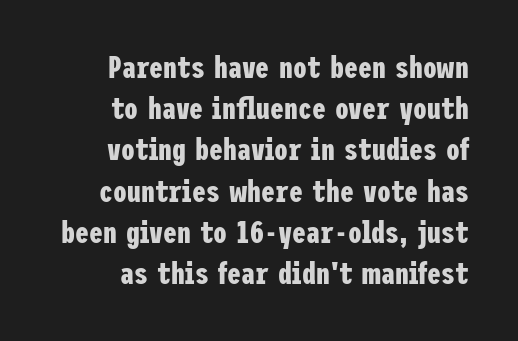
{"serif": "no", "italic": "no", "bold": "yes", "weight": "bold", "width": "condensed", "stroke_contrast": "low", "x_height": "medium", "underline": "no", "line_spacing": "normal", "line_spacing_ratio": 1.33, "letter_spacing": "normal", "letter_spacing_em": 0.0, "glyph_px": 31}
